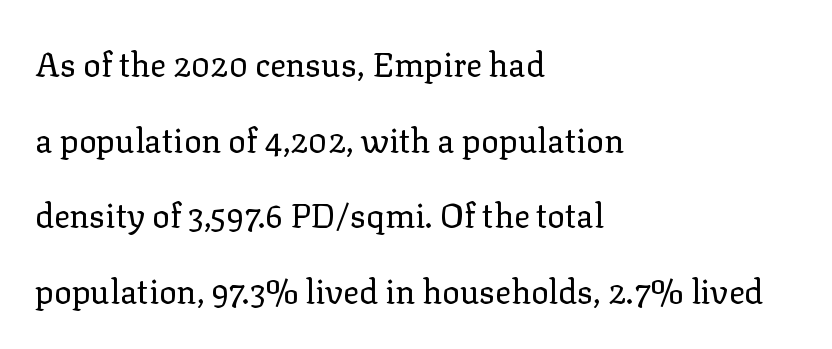
{"serif": "yes", "italic": "no", "bold": "no", "weight": "regular", "width": "normal", "stroke_contrast": "low", "x_height": "medium", "monospaced": "no", "underline": "no", "align": "left", "line_spacing": "loose", "line_spacing_ratio": 2.29, "letter_spacing": "normal", "letter_spacing_em": 0.0, "glyph_px": 33}
